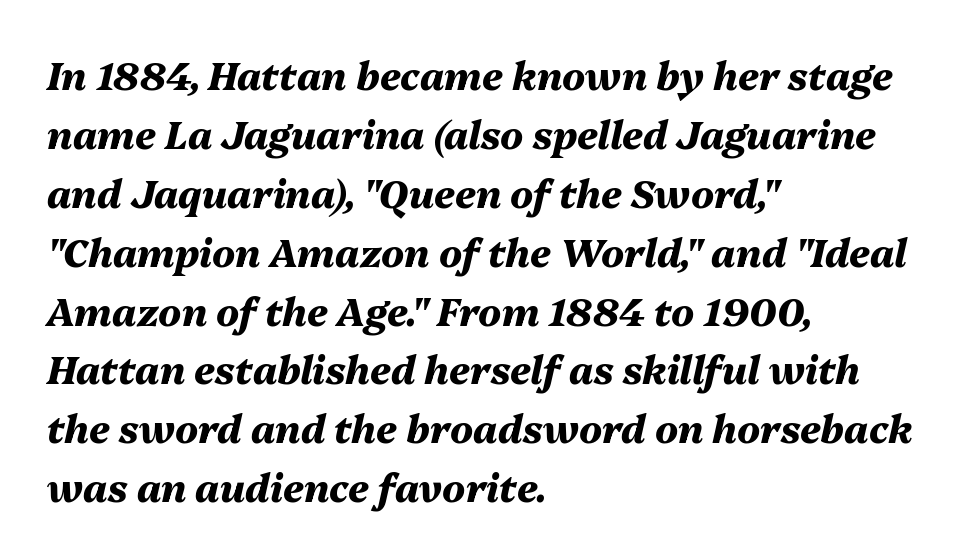
Q: Is the text bold? A: Yes.
Q: Is the text italic (slanted)? A: Yes, it leans right by about 13 degrees.
Q: Is the text underlined? A: No.
Q: How is the paragraph aligned? A: Left-aligned.
Q: Is the spacing between letters normal or unusually wide? A: Normal.
Q: Is the spacing between lines tight, normal or loose? A: Normal.
Q: Width (condensed, normal, or wide)? A: Normal.
Q: Stroke contrast? A: Medium.
Q: x-height? A: Medium.
Q: Monospaced? A: No.
